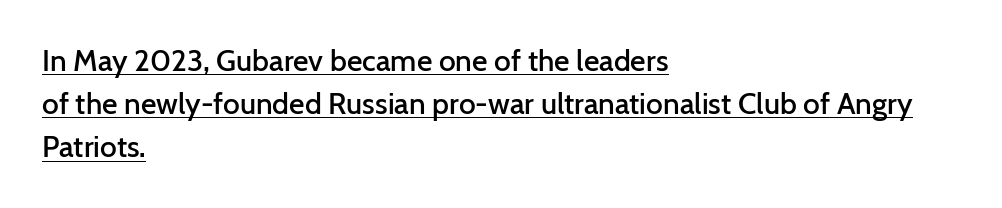
The lettering stays uniformly vertical, giving the passage a roman look. Summary of weight: moderately heavy, a semibold. You can tell from the bare stems that sans-serif type was used. There is no visible air inserted between adjacent glyphs. These lines are rendered in a variable-pitch font. Compared with undecorated copy, this sample adds a rule below the words.
